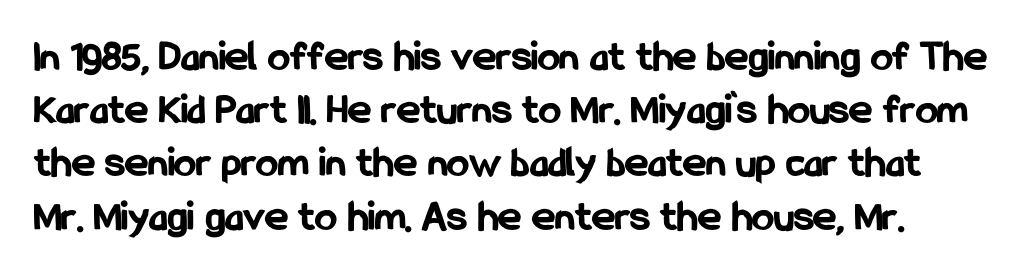
Q: Is the text bold? A: Yes.
Q: Is the text italic (slanted)? A: No, it is upright.
Q: Is the typeface a serif or a sans-serif typeface? A: Sans-serif.
Q: Is the text underlined? A: No.
Q: Is the spacing between letters normal or unusually wide? A: Normal.
Q: Width (condensed, normal, or wide)? A: Condensed.
Q: Stroke contrast? A: Low.
Q: x-height? A: Medium.
Q: Monospaced? A: No.
